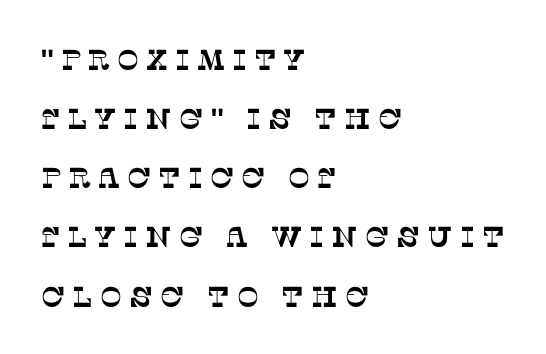
Q: Is the typeface a serif or a sans-serif typeface? A: Serif.
Q: Is the text underlined? A: No.
Q: How is the paragraph aligned? A: Left-aligned.
Q: Is the spacing between letters normal or unusually wide? A: Unusually wide.
Q: Is the spacing between lines tight, normal or loose? A: Loose.
Q: Width (condensed, normal, or wide)? A: Normal.
Q: Stroke contrast? A: Low.
Q: x-height? A: Large.
Q: Monospaced? A: No.
